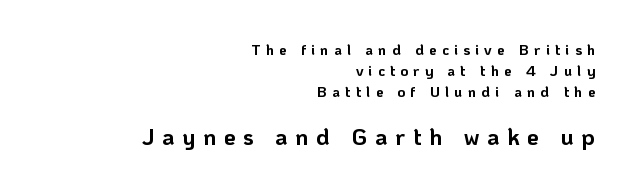
Underline: absent. Compared with typical paragraphs, the rows here are spaced about the same. In this sample the second text group is rendered at the bigger scale. Tracking value appears strongly positive — letters spread wide. Alignment: flush right.
